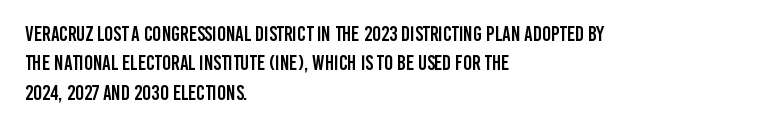
If you drew a ruler down the left edge, every line would touch it. The foot of each line stays bare and open. What's the leading like? Ordinary, nothing unusual. The axis of the letterforms is exactly vertical. Observe the ordinary spacing: letters are neighbours, not strangers.
